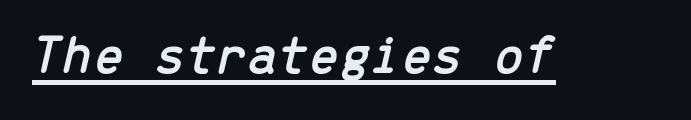
The image shows 55 px text type, italic (leaning right), monospaced; set normal letter spacing, underlined; low stroke contrast and a medium x-height.
